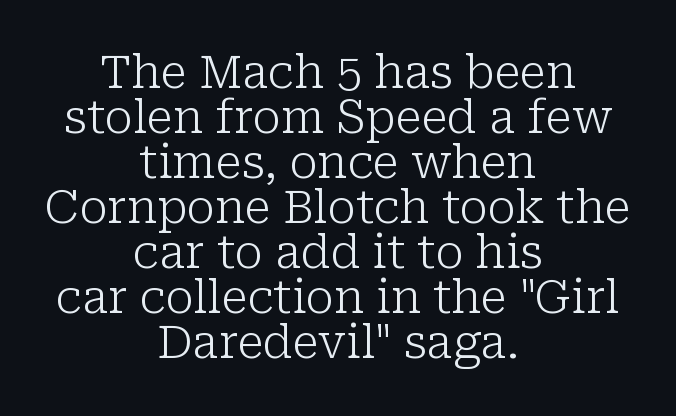
{"serif": "yes", "italic": "no", "bold": "no", "weight": "light", "width": "normal", "stroke_contrast": "low", "x_height": "medium", "monospaced": "no", "underline": "no", "align": "center", "line_spacing": "tight", "line_spacing_ratio": 0.98, "letter_spacing": "normal", "letter_spacing_em": 0.0, "glyph_px": 46}
